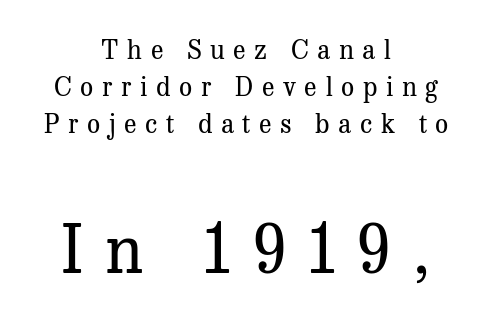
{"serif": "yes", "italic": "no", "bold": "no", "weight": "regular", "width": "normal", "stroke_contrast": "medium", "x_height": "medium", "monospaced": "no", "underline": "no", "align": "center", "line_spacing": "normal", "line_spacing_ratio": 1.42, "letter_spacing": "wide", "letter_spacing_em": 0.33, "larger_block": "second", "size_ratio": 2.54, "glyph_px": 66}
